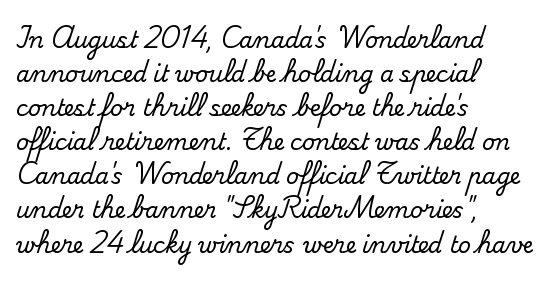
Q: Is the text italic (slanted)? A: Yes.
Q: Is the text underlined? A: No.
Q: How is the paragraph aligned? A: Left-aligned.
Q: Is the spacing between letters normal or unusually wide? A: Normal.
Q: Is the spacing between lines tight, normal or loose? A: Normal.
